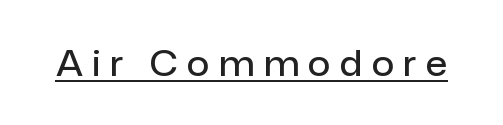
Q: Is the text bold? A: Semi-bold.
Q: Is the text italic (slanted)? A: No, it is upright.
Q: Is the typeface a serif or a sans-serif typeface? A: Sans-serif.
Q: Is the text underlined? A: Yes.
Q: Is the spacing between letters normal or unusually wide? A: Unusually wide.
Q: Width (condensed, normal, or wide)? A: Normal.
Q: Stroke contrast? A: Low.
Q: x-height? A: Medium.
Q: Monospaced? A: No.
